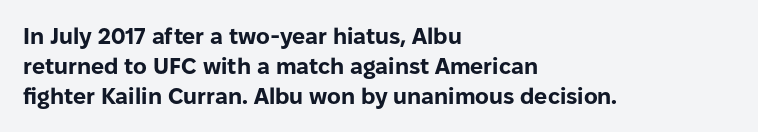
{"italic": "no", "bold": "yes", "underline": "no", "align": "left", "line_spacing": "normal", "line_spacing_ratio": 1.3, "letter_spacing": "normal", "letter_spacing_em": 0.0, "glyph_px": 23}
